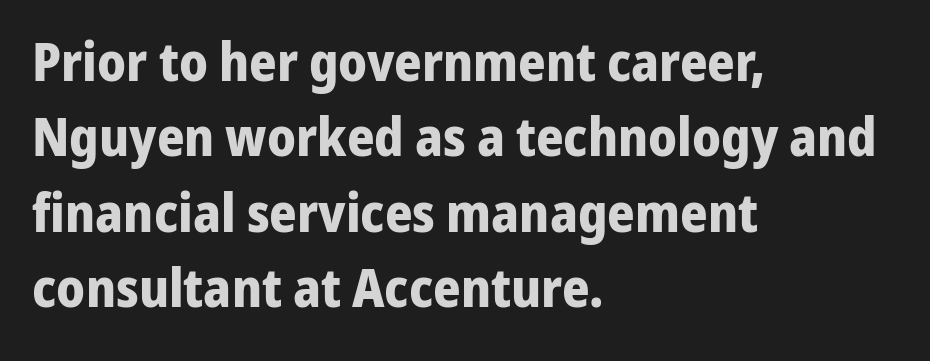
{"serif": "no", "italic": "no", "bold": "yes", "weight": "bold", "width": "normal", "stroke_contrast": "low", "x_height": "medium", "monospaced": "no", "underline": "no", "align": "left", "line_spacing": "normal", "line_spacing_ratio": 1.42, "letter_spacing": "normal", "letter_spacing_em": 0.0, "glyph_px": 53}
